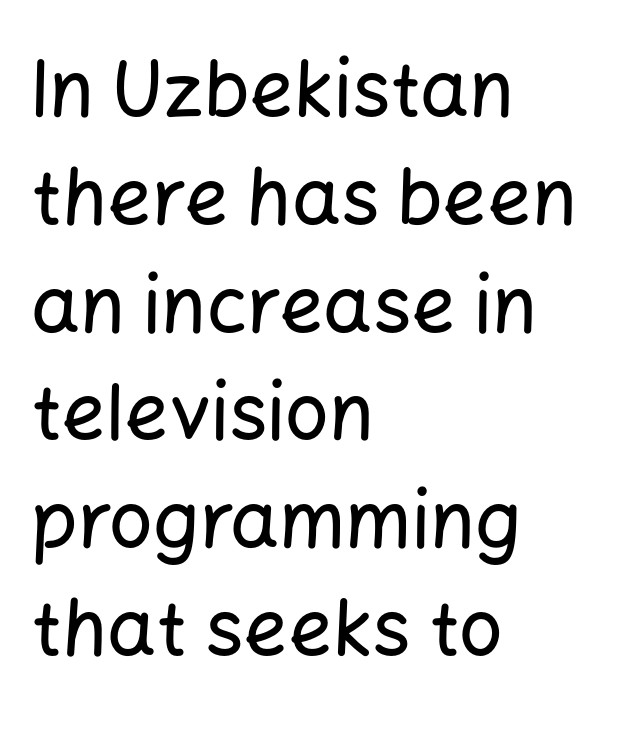
The image shows 77 px sans-serif type, upright; set left-aligned, normal line spacing (1.4x), normal letter spacing, not underlined; low stroke contrast and a medium x-height.
